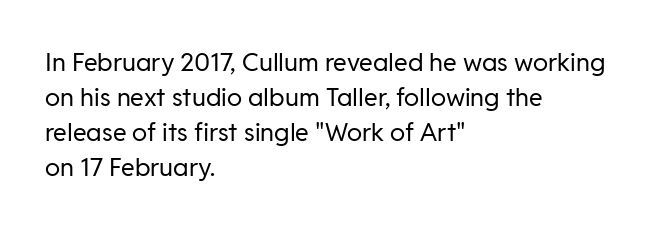
{"italic": "no", "bold": "no", "underline": "no", "align": "left", "line_spacing": "normal", "line_spacing_ratio": 1.4, "letter_spacing": "normal", "letter_spacing_em": 0.0, "glyph_px": 25}
